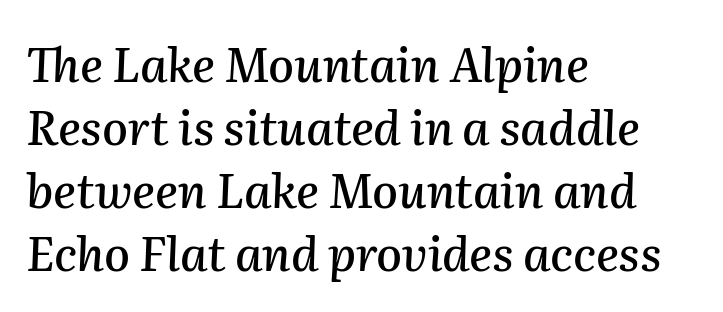
{"italic": "yes", "lean": "right", "slant_degrees": 2, "width": "normal", "stroke_contrast": "medium", "x_height": "medium", "monospaced": "no", "underline": "no", "align": "left", "line_spacing": "normal", "line_spacing_ratio": 1.34, "letter_spacing": "normal", "letter_spacing_em": 0.0, "glyph_px": 47}
